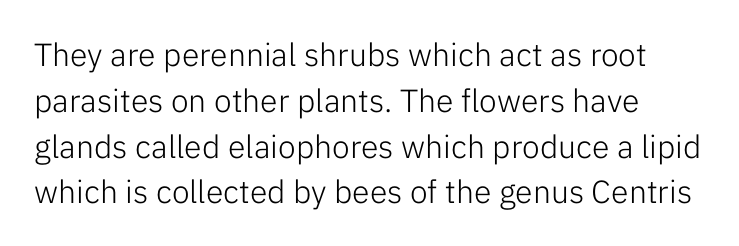
Q: Is the text bold? A: No.
Q: Is the text italic (slanted)? A: No, it is upright.
Q: Is the typeface a serif or a sans-serif typeface? A: Sans-serif.
Q: Is the text underlined? A: No.
Q: Is the spacing between letters normal or unusually wide? A: Normal.
Q: Is the spacing between lines tight, normal or loose? A: Normal.
Q: Width (condensed, normal, or wide)? A: Normal.
Q: Stroke contrast? A: Low.
Q: x-height? A: Medium.
Q: Monospaced? A: No.
